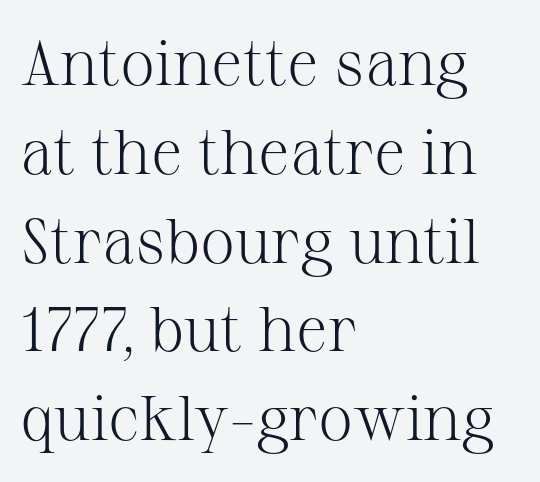
Q: Is the text bold? A: No.
Q: Is the text italic (slanted)? A: No, it is upright.
Q: Is the typeface a serif or a sans-serif typeface? A: Serif.
Q: Is the text underlined? A: No.
Q: How is the paragraph aligned? A: Left-aligned.
Q: Is the spacing between letters normal or unusually wide? A: Normal.
Q: Is the spacing between lines tight, normal or loose? A: Normal.
Q: Width (condensed, normal, or wide)? A: Normal.
Q: Stroke contrast? A: Medium.
Q: x-height? A: Medium.
Q: Monospaced? A: No.
